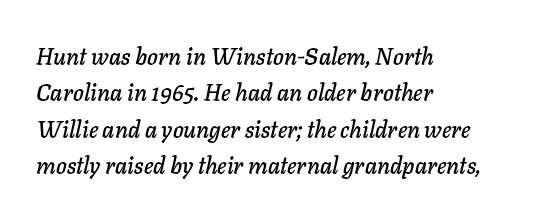
Q: Is the text italic (slanted)? A: Yes, it leans right by about 11 degrees.
Q: Is the text underlined? A: No.
Q: How is the paragraph aligned? A: Left-aligned.
Q: Is the spacing between letters normal or unusually wide? A: Normal.
Q: Is the spacing between lines tight, normal or loose? A: Normal.
